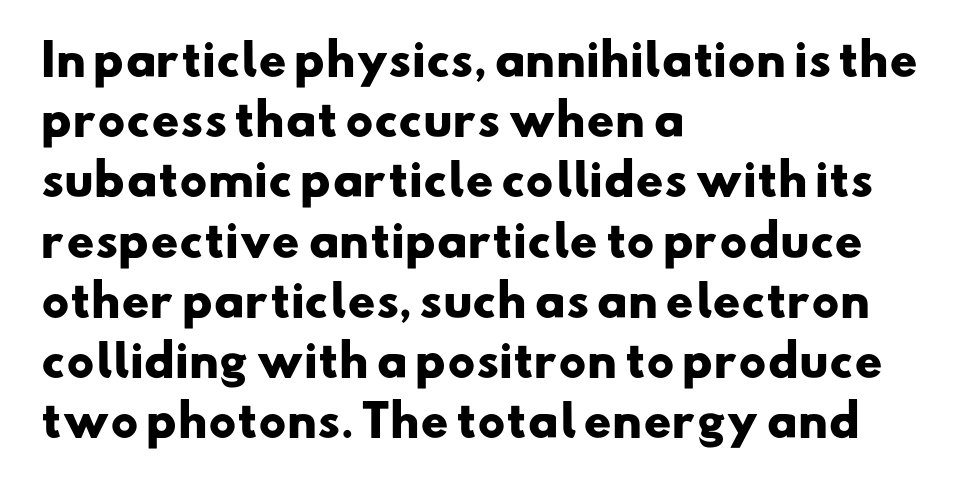
Spacing verdict: proportional, widths tailored to each character. Alignment: flush left. Glyph-to-glyph distance matches everyday printed text. Is this a sans? Yes — the strokes have no serifs. The leading is moderate, giving the passage an even texture.
